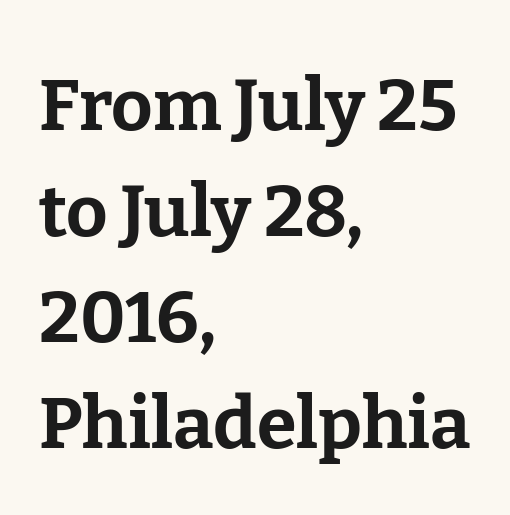
Is this a fixed-width face? No — the glyphs have proportional, varying widths. Characters follow at the spacing the type designer built in. It's the straight-up-and-down kind of type. Horizontal alignment here is leftward, the default for most running prose.
